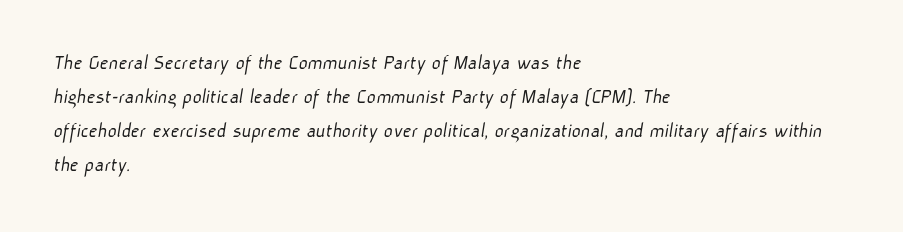
{"bold": "no", "underline": "no", "align": "left", "line_spacing": "normal", "line_spacing_ratio": 1.55, "letter_spacing": "normal", "letter_spacing_em": 0.0, "glyph_px": 22}
